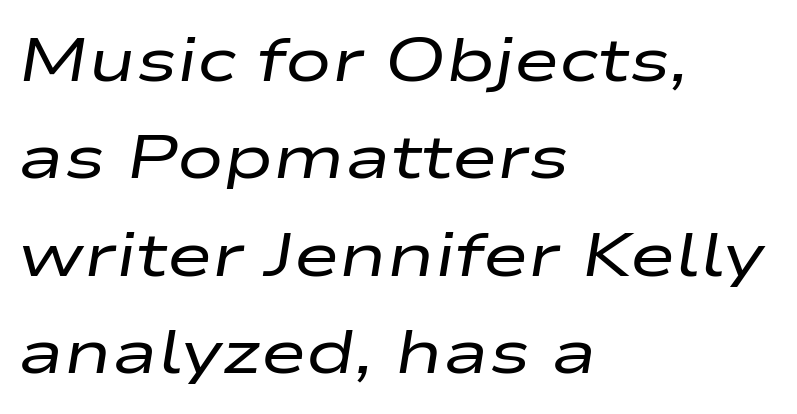
Students, observe: this is what conventionally led text looks like. Notice how the passage keeps a crisp vertical edge on the left only. The specimen omits any rule beneath the text block's lines. The passage shown has conventional tracking throughout.
